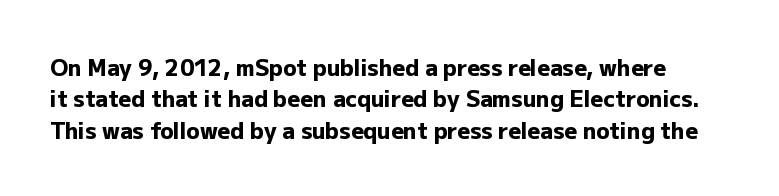
{"italic": "no", "bold": "yes", "underline": "no", "line_spacing": "normal", "line_spacing_ratio": 1.43, "letter_spacing": "normal", "letter_spacing_em": 0.0, "glyph_px": 22}
